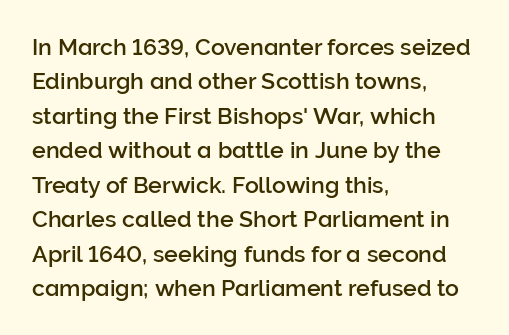
The image shows 23 px text type, upright; set left-aligned, normal line spacing (1.5x), normal letter spacing, not underlined.
